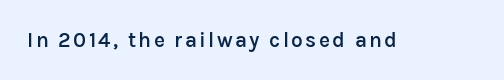
The image shows 21 px text type, upright; set not underlined.
